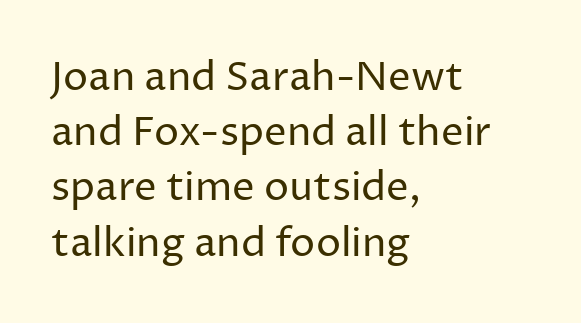
Q: Is the text bold? A: No.
Q: Is the text italic (slanted)? A: No, it is upright.
Q: Is the typeface a serif or a sans-serif typeface? A: Sans-serif.
Q: Is the text underlined? A: No.
Q: How is the paragraph aligned? A: Left-aligned.
Q: Is the spacing between letters normal or unusually wide? A: Normal.
Q: Is the spacing between lines tight, normal or loose? A: Normal.
Q: Width (condensed, normal, or wide)? A: Normal.
Q: Stroke contrast? A: Low.
Q: x-height? A: Medium.
Q: Monospaced? A: No.
